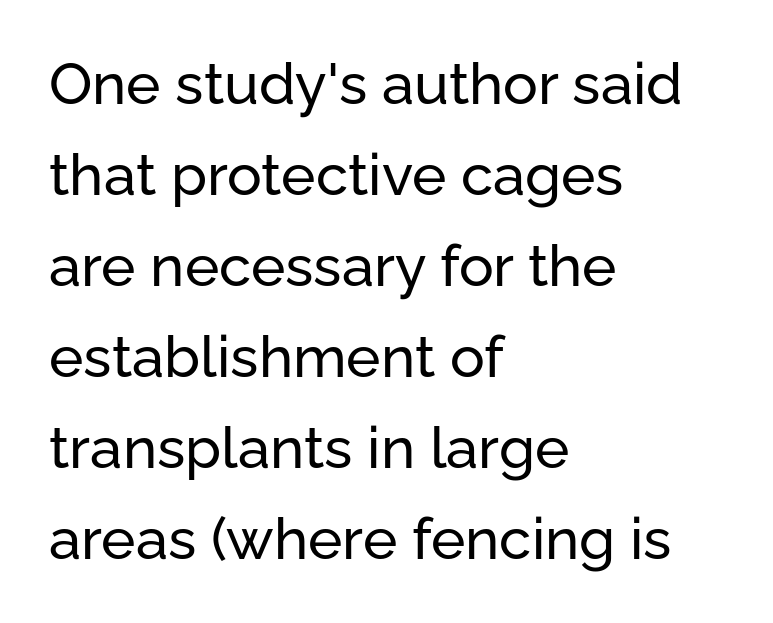
{"serif": "no", "italic": "no", "width": "normal", "stroke_contrast": "low", "x_height": "medium", "monospaced": "no", "underline": "no", "align": "left", "line_spacing": "normal", "line_spacing_ratio": 1.57, "letter_spacing": "normal", "letter_spacing_em": 0.0, "glyph_px": 58}
